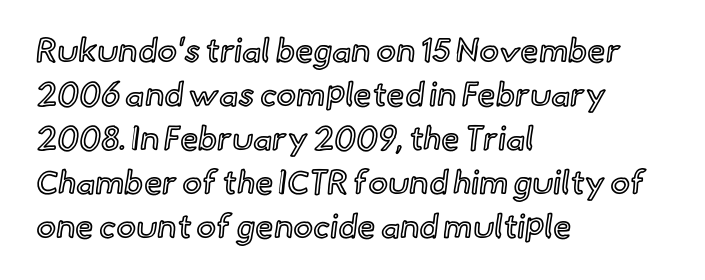
Q: Is the text italic (slanted)? A: Yes.
Q: Is the text underlined? A: No.
Q: How is the paragraph aligned? A: Left-aligned.
Q: Is the spacing between letters normal or unusually wide? A: Normal.
Q: Is the spacing between lines tight, normal or loose? A: Normal.
Q: Width (condensed, normal, or wide)? A: Normal.
Q: x-height? A: Small.
Q: Monospaced? A: No.
